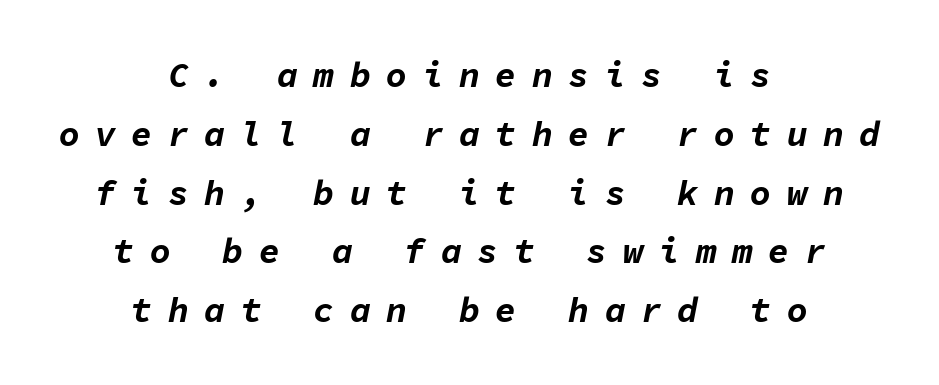
Q: Is the text bold? A: Yes.
Q: Is the text italic (slanted)? A: Yes, it leans right by about 11 degrees.
Q: Is the text underlined? A: No.
Q: How is the paragraph aligned? A: Centered.
Q: Is the spacing between letters normal or unusually wide? A: Unusually wide.
Q: Is the spacing between lines tight, normal or loose? A: Normal.
Q: Width (condensed, normal, or wide)? A: Normal.
Q: Stroke contrast? A: Low.
Q: x-height? A: Medium.
Q: Monospaced? A: Yes.
